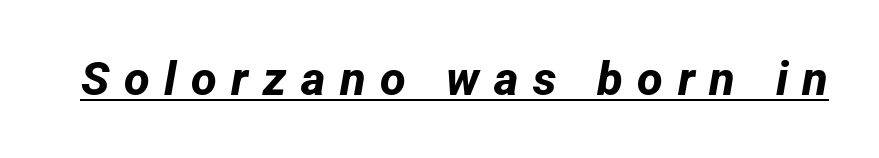
Q: Is the text bold? A: Yes.
Q: Is the typeface a serif or a sans-serif typeface? A: Sans-serif.
Q: Is the text underlined? A: Yes.
Q: Is the spacing between letters normal or unusually wide? A: Unusually wide.
Q: Width (condensed, normal, or wide)? A: Normal.
Q: Stroke contrast? A: Low.
Q: x-height? A: Medium.
Q: Monospaced? A: No.
